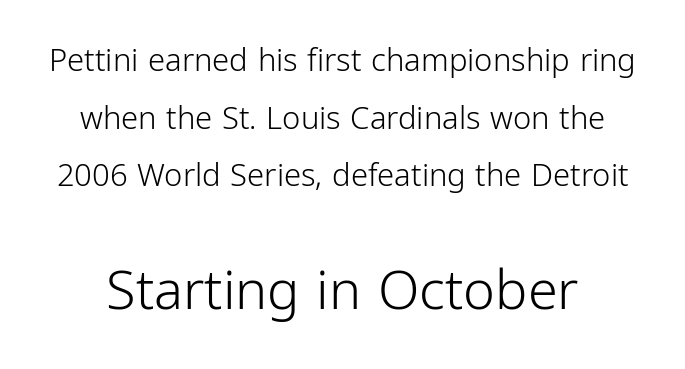
{"serif": "no", "italic": "no", "bold": "no", "weight": "light", "width": "condensed", "stroke_contrast": "low", "x_height": "medium", "monospaced": "no", "underline": "no", "line_spacing_ratio": 1.86, "letter_spacing": "normal", "letter_spacing_em": 0.0, "larger_block": "second", "size_ratio": 1.74, "glyph_px": 54}
